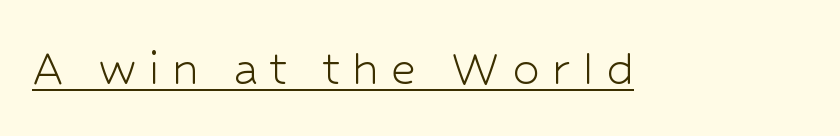
{"serif": "no", "italic": "no", "bold": "no", "weight": "light", "width": "normal", "stroke_contrast": "low", "x_height": "medium", "monospaced": "no", "underline": "yes", "letter_spacing": "wide", "letter_spacing_em": 0.21, "glyph_px": 55}
